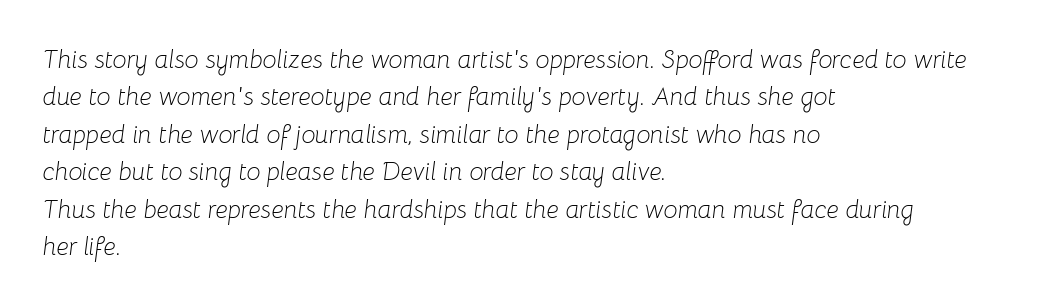
Q: Is the text bold? A: No.
Q: Is the text italic (slanted)? A: Yes, it leans right by about 8 degrees.
Q: Is the text underlined? A: No.
Q: How is the paragraph aligned? A: Left-aligned.
Q: Is the spacing between letters normal or unusually wide? A: Normal.
Q: Is the spacing between lines tight, normal or loose? A: Normal.
